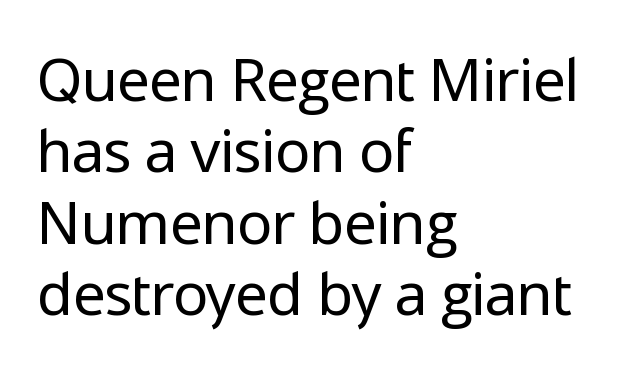
Line starts are locked; line ends wander. Note: no serifs on the glyphs. This sample has the flowing, uneven cadence of proportional lettering. The cut favours lightness, reaching ordinary text weight at its darkest. The font's upright variant was chosen for this text.
